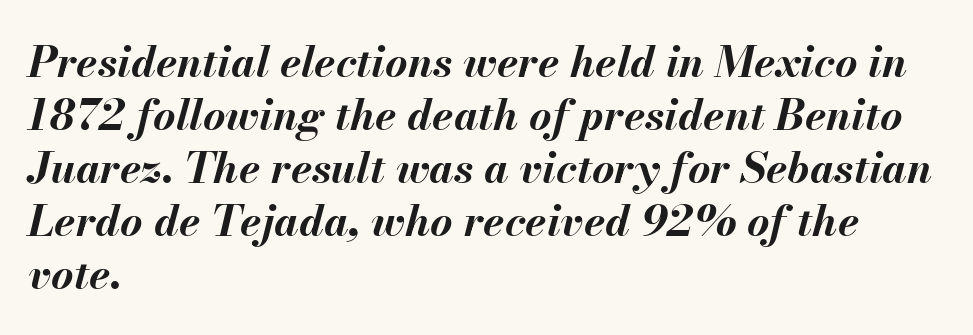
The image shows 43 px bold type, italic (leaning right); set left-aligned, line spacing 1.23x, normal letter spacing, not underlined; medium stroke contrast and a small x-height.
